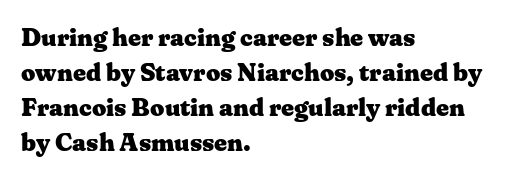
Q: Is the text bold? A: Yes.
Q: Is the text italic (slanted)? A: No, it is upright.
Q: Is the text underlined? A: No.
Q: How is the paragraph aligned? A: Left-aligned.
Q: Is the spacing between letters normal or unusually wide? A: Normal.
Q: Is the spacing between lines tight, normal or loose? A: Normal.
